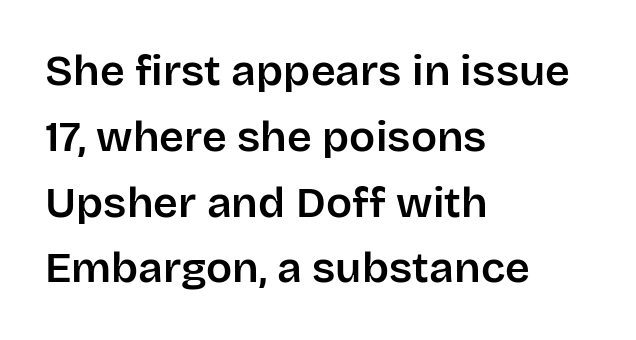
The rag falls on the right side of this text block. Bare-footed words on every line. These lines are rendered in a variable-pitch font. Glyph-to-glyph distance matches everyday printed text.
